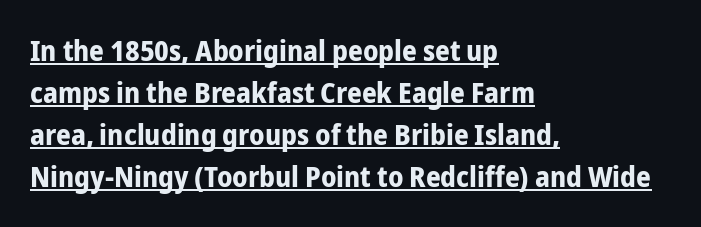
{"serif": "no", "italic": "no", "bold": "yes", "weight": "bold", "width": "condensed", "stroke_contrast": "low", "x_height": "medium", "monospaced": "no", "underline": "yes", "align": "left", "line_spacing": "normal", "line_spacing_ratio": 1.45, "letter_spacing": "normal", "letter_spacing_em": 0.0, "glyph_px": 29}
